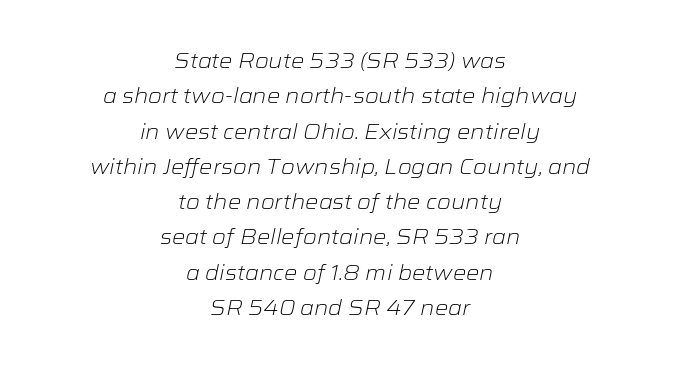
Q: Is the text bold? A: No.
Q: Is the text italic (slanted)? A: Yes, it leans right by about 12 degrees.
Q: Is the text underlined? A: No.
Q: How is the paragraph aligned? A: Centered.
Q: Is the spacing between letters normal or unusually wide? A: Normal.
Q: Is the spacing between lines tight, normal or loose? A: Normal.
